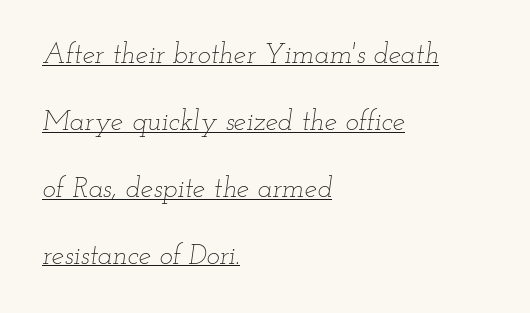
Note the varied advance widths — an 'i' is clearly narrower than an 'm'. The designer dialed line spacing up above the default. The text block is weighted toward the left margin, trailing off unevenly rightward. The line texture is even and compact thanks to regular tracking. Stroke mass is kept to a normal reading level or below.
